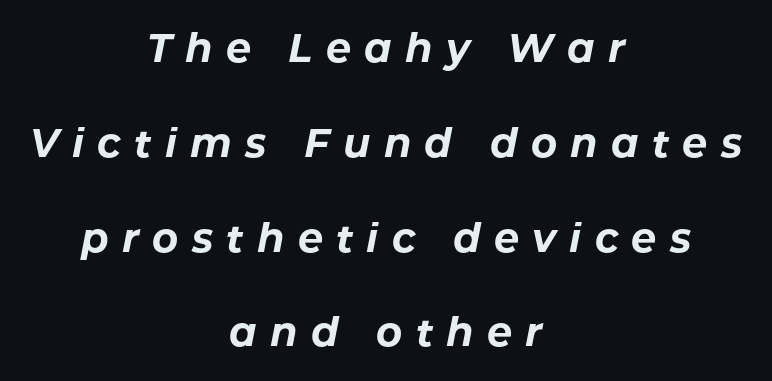
Q: Is the text bold? A: Yes.
Q: Is the text italic (slanted)? A: Yes, it leans right by about 11 degrees.
Q: Is the text underlined? A: No.
Q: How is the paragraph aligned? A: Centered.
Q: Is the spacing between letters normal or unusually wide? A: Unusually wide.
Q: Is the spacing between lines tight, normal or loose? A: Loose.
Q: Width (condensed, normal, or wide)? A: Normal.
Q: Stroke contrast? A: Low.
Q: x-height? A: Medium.
Q: Monospaced? A: No.
